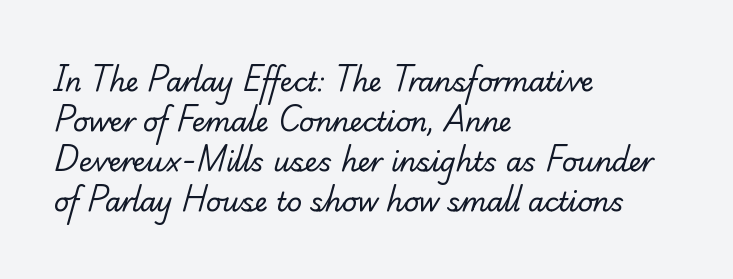
Compared with typical body copy, the letter spacing here is the same. Any mark beneath the type? The region is blank. The characters are drawn with everyday or finer stroke widths. Left-aligned paragraph, ragged on the right. Whoever set this chose a conventional vertical rhythm.
